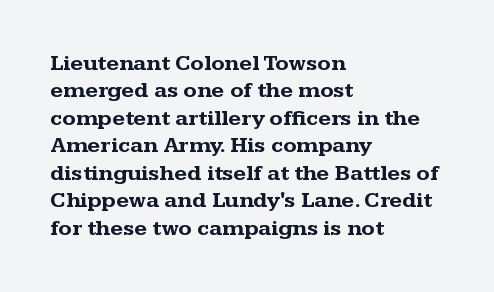
The image shows 22 px bold type, upright; set left-aligned, normal line spacing (1.25x), normal letter spacing, not underlined.
